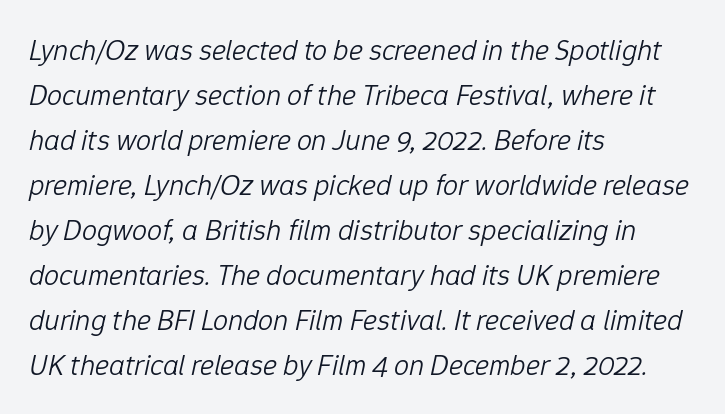
{"italic": "yes", "lean": "right", "slant_degrees": 12, "bold": "no", "weight": "light", "width": "normal", "stroke_contrast": "low", "x_height": "medium", "monospaced": "no", "underline": "no", "align": "left", "line_spacing": "normal", "line_spacing_ratio": 1.5, "letter_spacing": "normal", "letter_spacing_em": 0.0, "glyph_px": 30}
